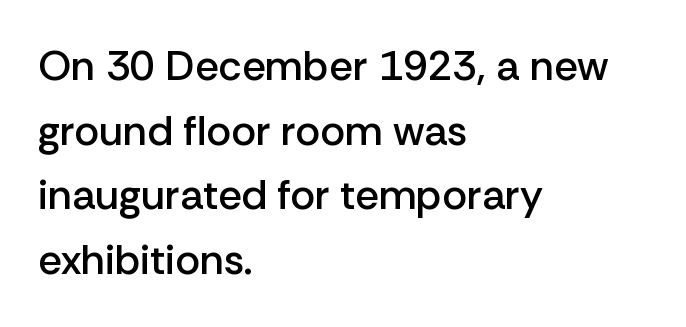
{"serif": "no", "italic": "no", "bold": "semi", "weight": "semibold", "width": "normal", "stroke_contrast": "low", "x_height": "medium", "monospaced": "no", "underline": "no", "align": "left", "line_spacing": "normal", "line_spacing_ratio": 1.54, "letter_spacing": "normal", "letter_spacing_em": 0.0, "glyph_px": 42}
